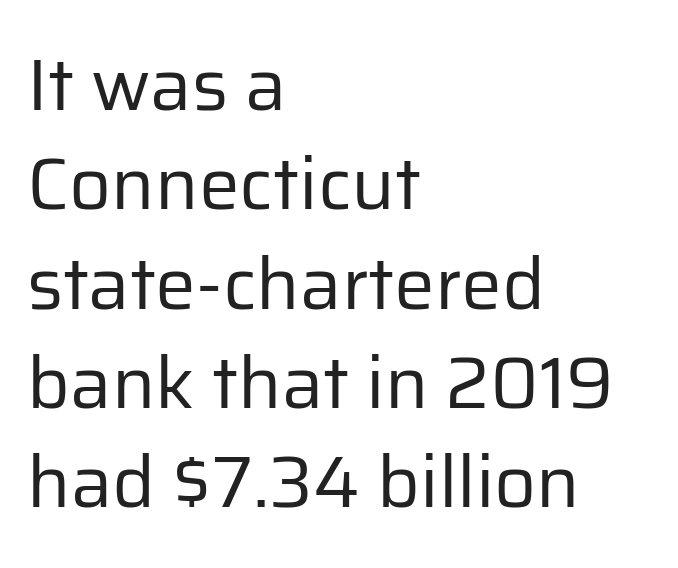
The lines in this sample share a left origin and differ only in where they stop. The passage shown has conventional tracking throughout. Character widths vary here, with narrow letters taking less room than wide ones. Nope, no serifs anywhere on these letters. Style check: upright.
